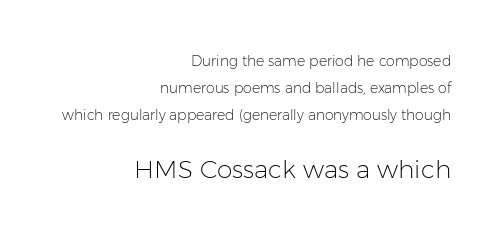
The type sits square on the baseline with zero lean. This is not heavy type; no bold has been used. The area under the type is left untouched. Horizontally, the lines are justified to the trailing edge only. Caption: standard tracking, unaltered.
